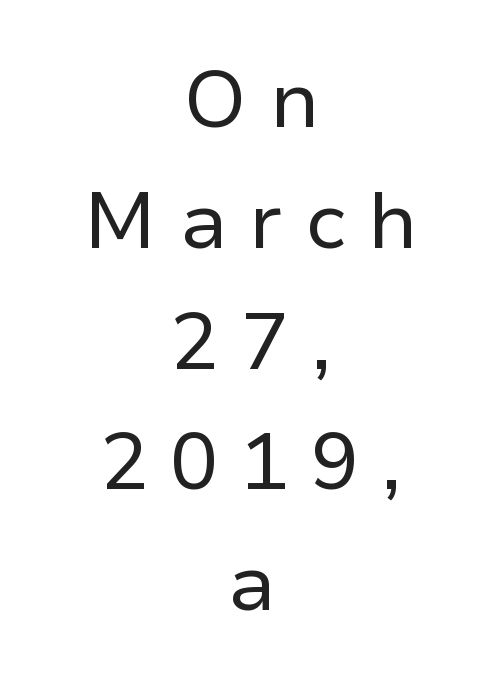
Q: Is the text bold? A: No.
Q: Is the text italic (slanted)? A: No, it is upright.
Q: Is the typeface a serif or a sans-serif typeface? A: Sans-serif.
Q: Is the text underlined? A: No.
Q: How is the paragraph aligned? A: Centered.
Q: Is the spacing between letters normal or unusually wide? A: Unusually wide.
Q: Is the spacing between lines tight, normal or loose? A: Normal.
Q: Width (condensed, normal, or wide)? A: Normal.
Q: Stroke contrast? A: Low.
Q: x-height? A: Medium.
Q: Monospaced? A: No.
